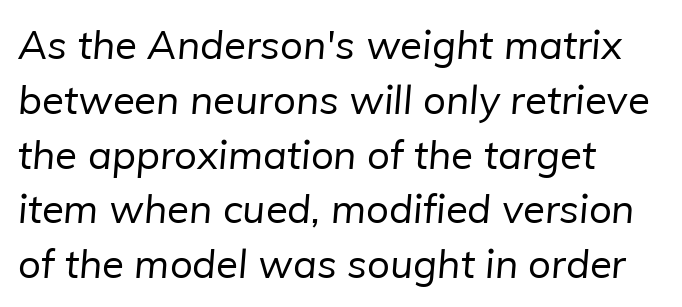
Q: Is the text bold? A: No.
Q: Is the typeface a serif or a sans-serif typeface? A: Sans-serif.
Q: Is the text underlined? A: No.
Q: How is the paragraph aligned? A: Left-aligned.
Q: Is the spacing between letters normal or unusually wide? A: Normal.
Q: Is the spacing between lines tight, normal or loose? A: Normal.
Q: Width (condensed, normal, or wide)? A: Normal.
Q: Stroke contrast? A: Low.
Q: x-height? A: Medium.
Q: Monospaced? A: No.
